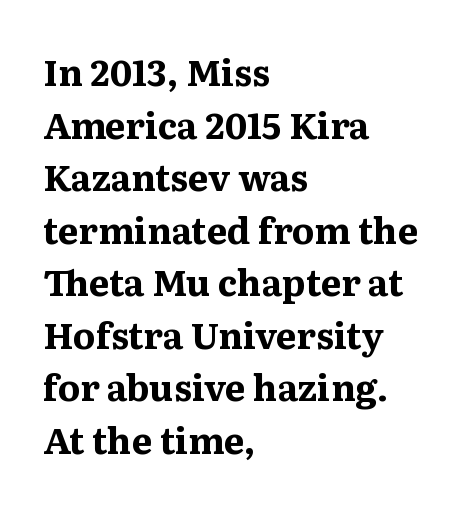
The image shows 36 px bold serif type, upright; set left-aligned, normal line spacing (1.46x), normal letter spacing, not underlined; medium stroke contrast and a medium x-height.
